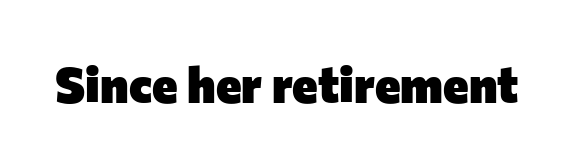
Think of a printed novel: that variable character pitch is what you see here. Has an underline been added? It has not. These lines keep a tight, regular rhythm from letter to letter. In terms of weight, the rendering is a true, heavy bold. Posture: vertical.
